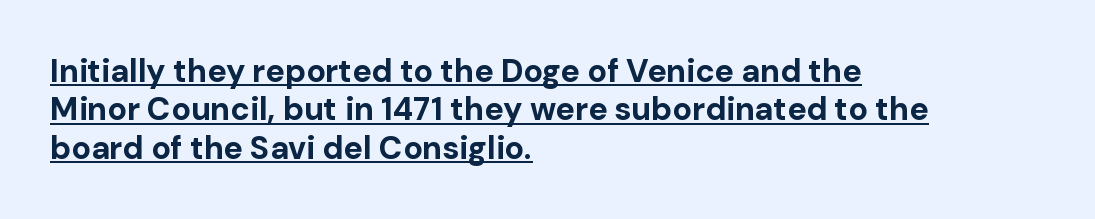
Has an underline been added? It has. Line beginnings align vertically; line endings do not. The strokes are fattened all the way to bold. Looks like regular typesetting: each glyph gets only the width it needs. Italic? Not at all — the glyphs are vertical. Spacing between characters is what you'd get straight out of the box.
